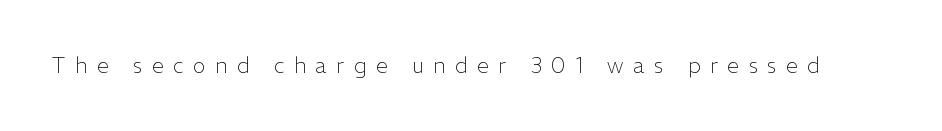
Q: Is the text bold? A: No.
Q: Is the text italic (slanted)? A: No, it is upright.
Q: Is the text underlined? A: No.
Q: Is the spacing between letters normal or unusually wide? A: Unusually wide.
